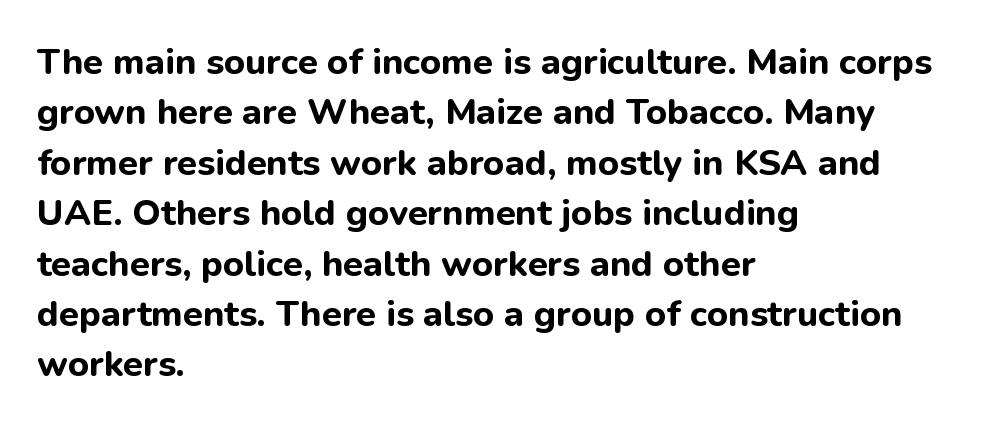
The image shows 36 px bold sans-serif type, upright; set left-aligned, normal line spacing (1.4x), normal letter spacing, not underlined; low stroke contrast and a medium x-height.
